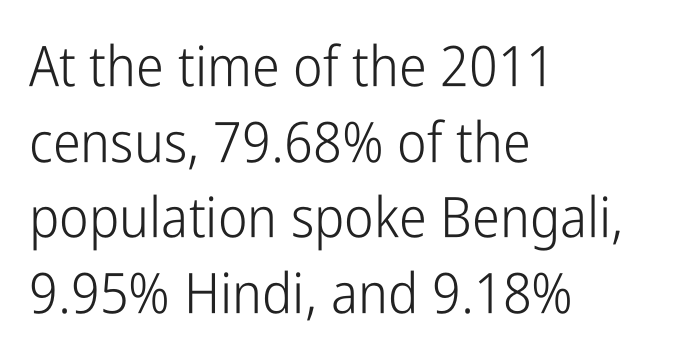
The image shows 56 px light, condensed sans-serif type, upright; set left-aligned, normal line spacing (1.35x), normal letter spacing, not underlined; low stroke contrast and a medium x-height.
